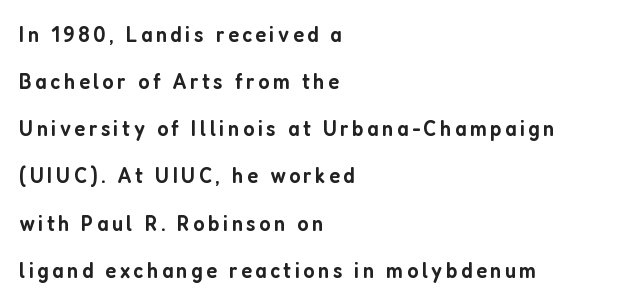
The image shows 23 px text type, upright; set left-aligned, loose line spacing (2.05x), not underlined.
